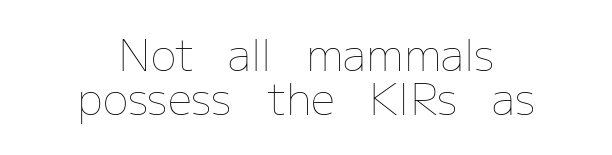
{"italic": "no", "bold": "no", "weight": "thin", "width": "normal", "stroke_contrast": "low", "x_height": "medium", "monospaced": "no", "underline": "no", "align": "center", "line_spacing": "tight", "line_spacing_ratio": 1.03, "letter_spacing": "normal", "letter_spacing_em": 0.0, "glyph_px": 43}
